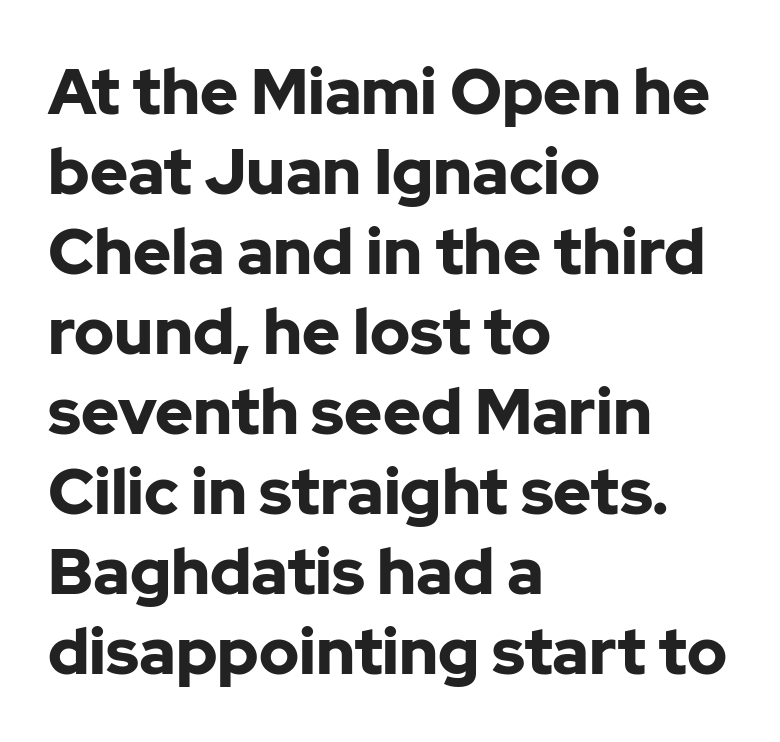
{"serif": "no", "italic": "no", "bold": "yes", "weight": "bold", "width": "normal", "stroke_contrast": "low", "x_height": "medium", "monospaced": "no", "underline": "no", "align": "left", "line_spacing": "normal", "line_spacing_ratio": 1.25, "letter_spacing": "normal", "letter_spacing_em": 0.0, "glyph_px": 64}
